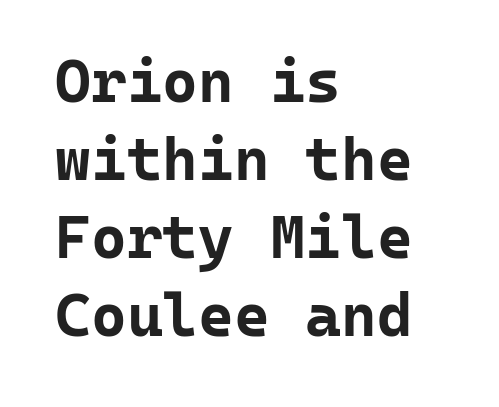
{"serif": "no", "italic": "no", "bold": "yes", "weight": "bold", "width": "normal", "stroke_contrast": "low", "x_height": "medium", "monospaced": "yes", "underline": "no", "align": "left", "line_spacing": "normal", "line_spacing_ratio": 1.28, "letter_spacing": "normal", "letter_spacing_em": 0.0, "glyph_px": 61}
